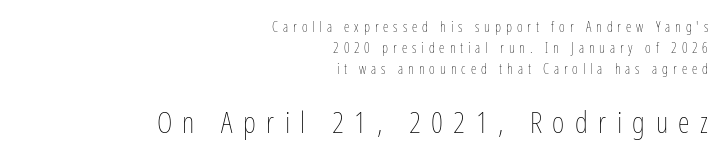
The image shows 30 px thin, condensed type, upright; set right-aligned, normal line spacing (1.49x), unusually wide letter spacing (+0.35 em), not underlined; the second (bottom) block is 2.14x larger; low stroke contrast and a medium x-height.
